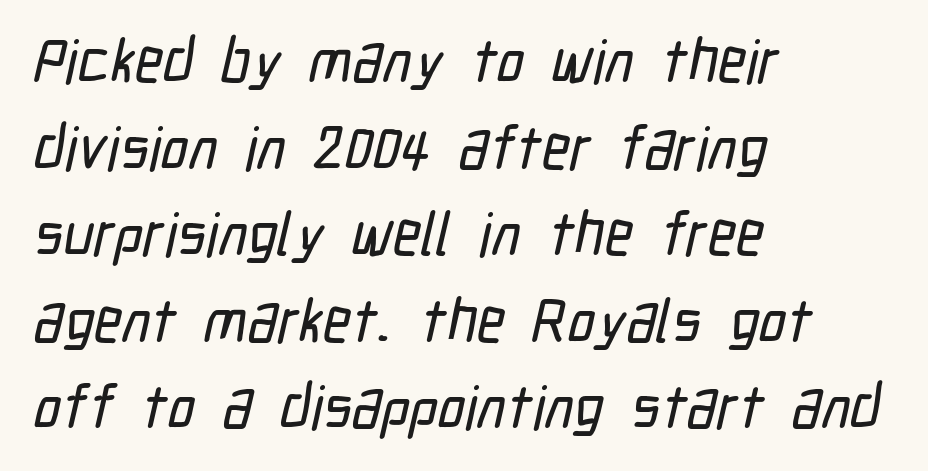
{"serif": "no", "width": "condensed", "stroke_contrast": "low", "x_height": "medium", "monospaced": "no", "underline": "no", "align": "left", "line_spacing": "normal", "line_spacing_ratio": 1.42, "letter_spacing": "normal", "letter_spacing_em": 0.0, "glyph_px": 61}
